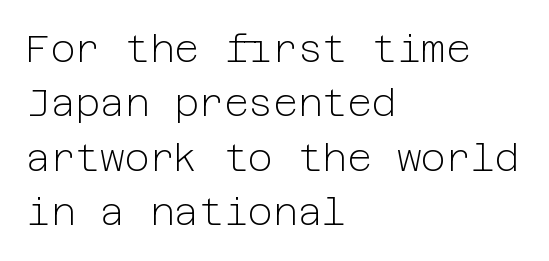
Q: Is the text bold? A: No.
Q: Is the text italic (slanted)? A: No, it is upright.
Q: Is the typeface a serif or a sans-serif typeface? A: Sans-serif.
Q: Is the text underlined? A: No.
Q: How is the paragraph aligned? A: Left-aligned.
Q: Is the spacing between letters normal or unusually wide? A: Normal.
Q: Is the spacing between lines tight, normal or loose? A: Normal.
Q: Width (condensed, normal, or wide)? A: Normal.
Q: Stroke contrast? A: Low.
Q: x-height? A: Medium.
